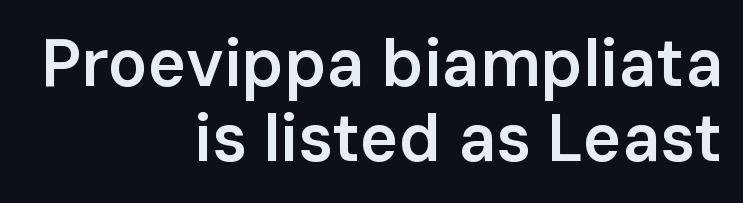
The image shows 66 px semibold sans-serif type, upright; set right-aligned, tight line spacing (1.14x), normal letter spacing, not underlined; low stroke contrast and a medium x-height.
